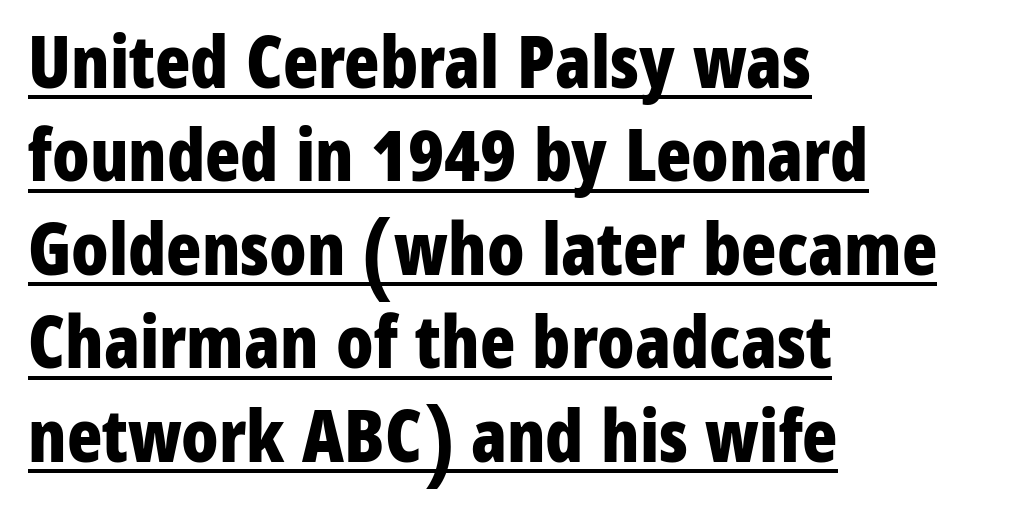
Q: Is the text bold? A: Yes.
Q: Is the text italic (slanted)? A: No, it is upright.
Q: Is the typeface a serif or a sans-serif typeface? A: Sans-serif.
Q: Is the text underlined? A: Yes.
Q: How is the paragraph aligned? A: Left-aligned.
Q: Is the spacing between letters normal or unusually wide? A: Normal.
Q: Is the spacing between lines tight, normal or loose? A: Normal.
Q: Width (condensed, normal, or wide)? A: Condensed.
Q: Stroke contrast? A: Low.
Q: x-height? A: Medium.
Q: Monospaced? A: No.
